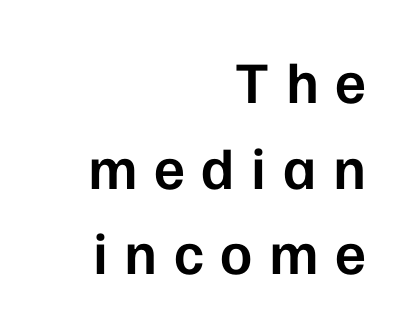
{"serif": "no", "italic": "no", "bold": "semi", "weight": "semibold", "width": "normal", "stroke_contrast": "low", "x_height": "medium", "monospaced": "no", "underline": "no", "align": "right", "line_spacing": "normal", "line_spacing_ratio": 1.45, "letter_spacing": "wide", "letter_spacing_em": 0.28, "glyph_px": 59}
